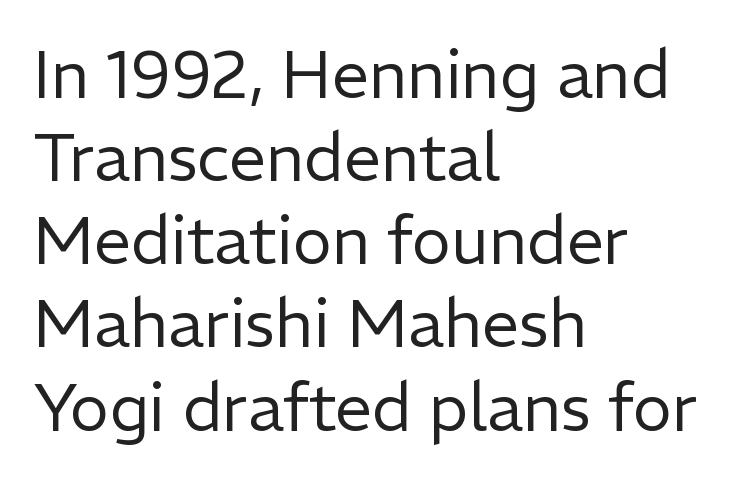
Q: Is the text bold? A: No.
Q: Is the text italic (slanted)? A: No, it is upright.
Q: Is the typeface a serif or a sans-serif typeface? A: Sans-serif.
Q: Is the text underlined? A: No.
Q: How is the paragraph aligned? A: Left-aligned.
Q: Is the spacing between letters normal or unusually wide? A: Normal.
Q: Is the spacing between lines tight, normal or loose? A: Normal.
Q: Width (condensed, normal, or wide)? A: Normal.
Q: Stroke contrast? A: Low.
Q: x-height? A: Medium.
Q: Monospaced? A: No.
